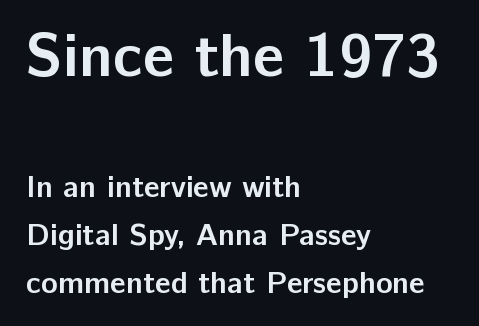
Q: Is the text bold? A: Yes.
Q: Is the text italic (slanted)? A: No, it is upright.
Q: Is the typeface a serif or a sans-serif typeface? A: Sans-serif.
Q: Is the text underlined? A: No.
Q: How is the paragraph aligned? A: Left-aligned.
Q: Is the spacing between letters normal or unusually wide? A: Normal.
Q: Is the spacing between lines tight, normal or loose? A: Normal.
Q: Which block of text is set in a larger size, the first (top) or the second (bottom)? A: The first (top) one.
Q: Width (condensed, normal, or wide)? A: Normal.
Q: Stroke contrast? A: Low.
Q: x-height? A: Medium.
Q: Monospaced? A: No.
